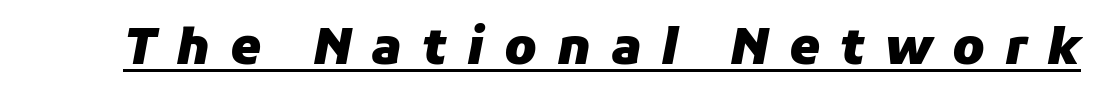
Q: Is the text bold? A: Yes.
Q: Is the text italic (slanted)? A: Yes, it leans right by about 11 degrees.
Q: Is the text underlined? A: Yes.
Q: Is the spacing between letters normal or unusually wide? A: Unusually wide.
Q: Width (condensed, normal, or wide)? A: Normal.
Q: Stroke contrast? A: Low.
Q: x-height? A: Medium.
Q: Monospaced? A: No.
